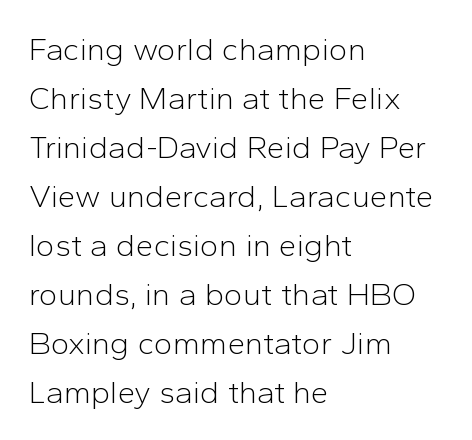
The image shows 32 px light sans-serif type, upright; set left-aligned, normal line spacing (1.53x), normal letter spacing, not underlined; low stroke contrast and a medium x-height.
